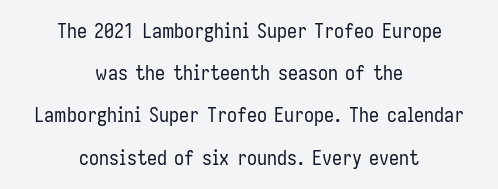
The image shows 20 px text type, upright; set centered, loose line spacing (2.11x), normal letter spacing, not underlined.
